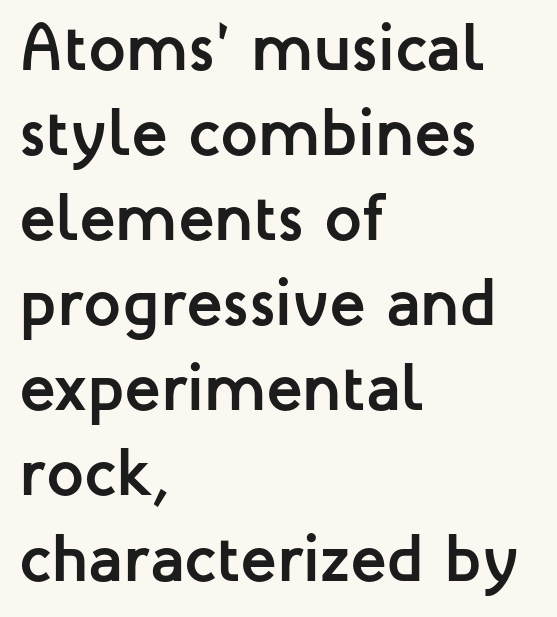
{"serif": "no", "italic": "no", "bold": "yes", "weight": "semibold", "width": "normal", "stroke_contrast": "low", "x_height": "medium", "monospaced": "no", "underline": "no", "align": "left", "line_spacing": "normal", "line_spacing_ratio": 1.27, "letter_spacing": "normal", "letter_spacing_em": 0.0, "glyph_px": 67}
